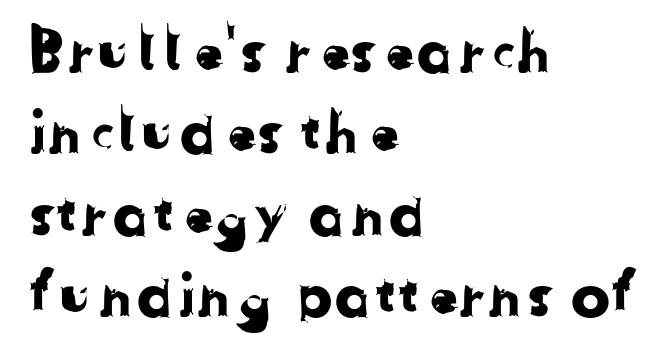
Short and long lines alike share a common starting point at left. Each row of text sits above clean, open space. Do the characters align in a grid? No, the font is proportional. Nothing unusual about the tracking: characters are spaced as the font intends. Interline gaps are of average width in this sample.
